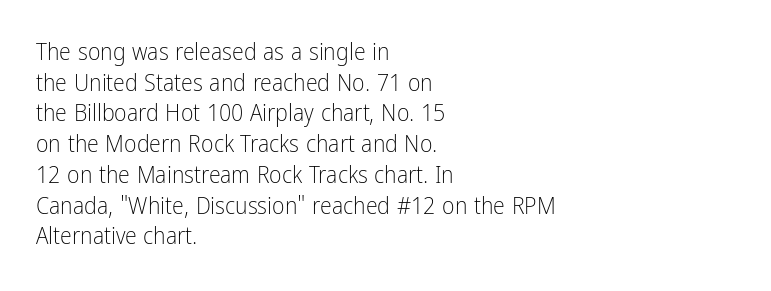
The image shows 24 px text type, upright; set left-aligned, normal line spacing (1.28x), normal letter spacing, not underlined.
